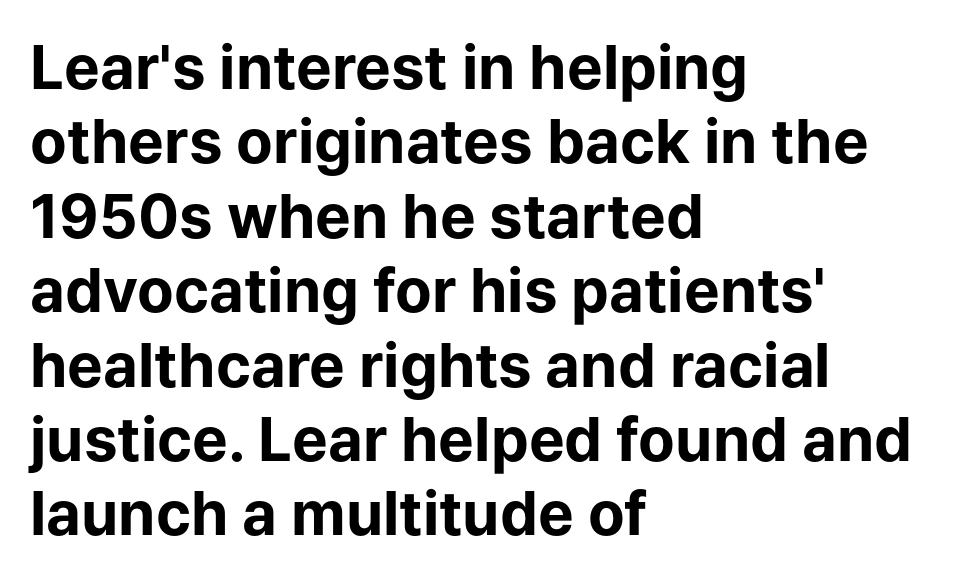
A bare baseline throughout the passage. The line texture is even and compact thanks to regular tracking. The type sits square on the baseline with zero lean. Do the characters align in a grid? No, the font is proportional. Serifs: no, the terminals of the letterforms are clean.
